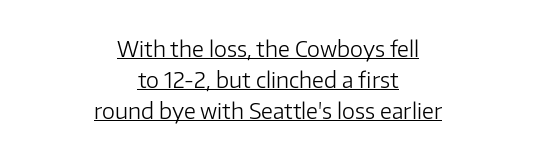
Baseline-to-baseline distance is the conventional proportion of letter height. Stems here are at most as thick as an everyday book face. Underlining? Definitely there. Honestly, the letter spacing is just normal — you wouldn't notice it. It's the straight-up-and-down kind of type.
